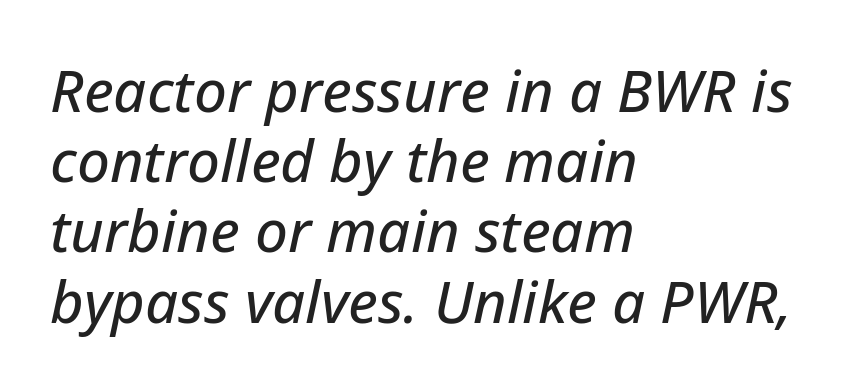
The image shows 58 px text type, italic (leaning right); set left-aligned, line spacing 1.21x, normal letter spacing, not underlined; low stroke contrast and a medium x-height.
